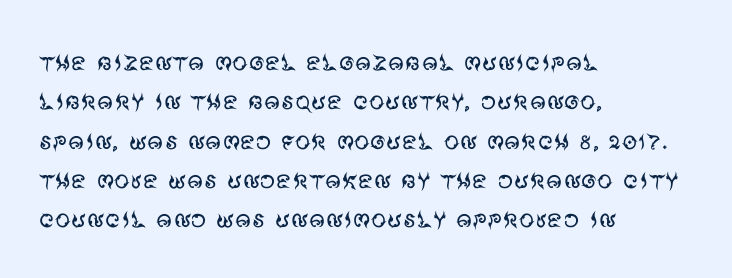
The type sits square on the baseline with zero lean. Weight: regular or lighter. Spacing verdict: proportional, widths tailored to each character. Visually the block forms a straight wall on the left and a jagged coastline on the right. The words here are not underlined.
